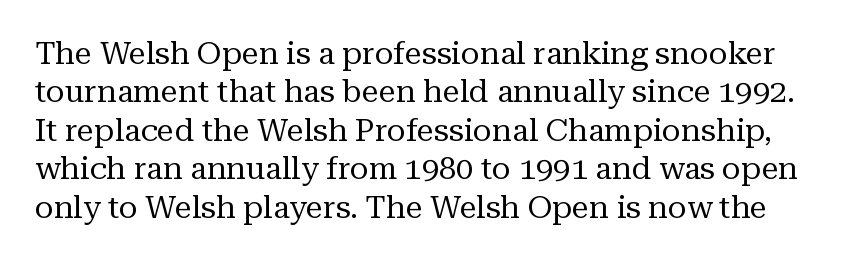
Q: Is the text bold? A: No.
Q: Is the text italic (slanted)? A: No, it is upright.
Q: Is the typeface a serif or a sans-serif typeface? A: Serif.
Q: Is the text underlined? A: No.
Q: Is the spacing between letters normal or unusually wide? A: Normal.
Q: Width (condensed, normal, or wide)? A: Normal.
Q: Stroke contrast? A: Medium.
Q: x-height? A: Medium.
Q: Monospaced? A: No.
